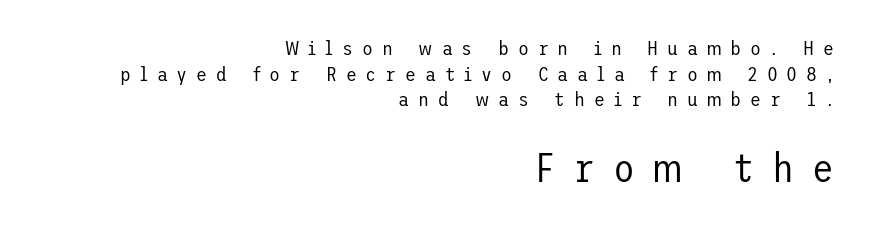
{"serif": "no", "italic": "no", "bold": "no", "weight": "regular", "width": "normal", "stroke_contrast": "low", "x_height": "medium", "underline": "no", "align": "right", "line_spacing": "normal", "line_spacing_ratio": 1.28, "letter_spacing": "wide", "letter_spacing_em": 0.44, "larger_block": "second", "size_ratio": 2.0, "glyph_px": 40}
